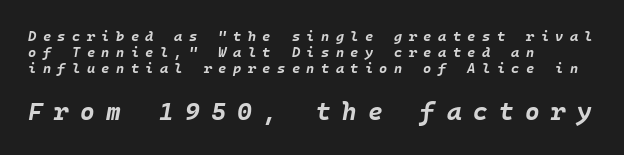
{"italic": "yes", "lean": "right", "slant_degrees": 10, "bold": "yes", "underline": "no", "align": "left", "line_spacing": "tight", "line_spacing_ratio": 1.15, "letter_spacing": "wide", "letter_spacing_em": 0.46, "larger_block": "second", "size_ratio": 1.79, "glyph_px": 25}
